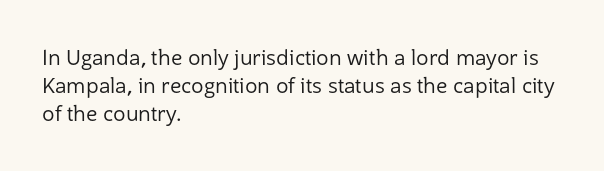
Q: Is the text bold? A: No.
Q: Is the text italic (slanted)? A: No, it is upright.
Q: Is the text underlined? A: No.
Q: How is the paragraph aligned? A: Left-aligned.
Q: Is the spacing between letters normal or unusually wide? A: Normal.
Q: Is the spacing between lines tight, normal or loose? A: Normal.
